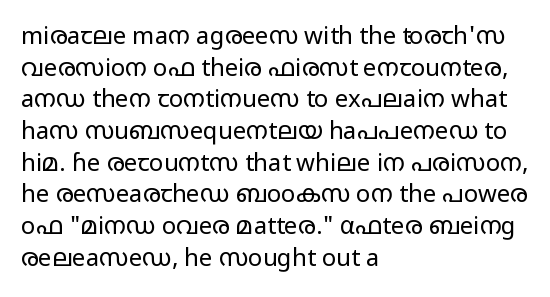
Q: Is the text bold? A: No.
Q: Is the text italic (slanted)? A: No, it is upright.
Q: Is the text underlined? A: No.
Q: How is the paragraph aligned? A: Left-aligned.
Q: Is the spacing between letters normal or unusually wide? A: Normal.
Q: Is the spacing between lines tight, normal or loose? A: Normal.
